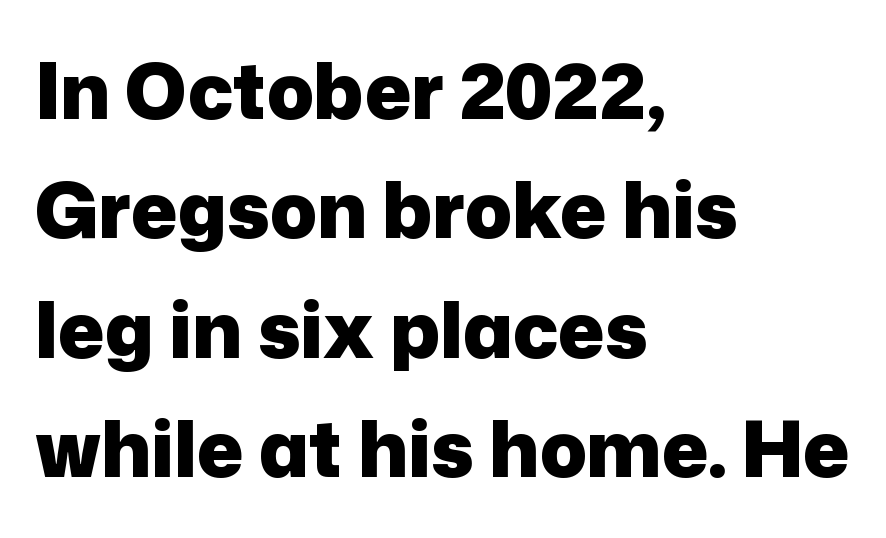
The image shows 77 px heavy sans-serif type, upright; set left-aligned, normal line spacing (1.55x), normal letter spacing, not underlined; low stroke contrast and a medium x-height.
